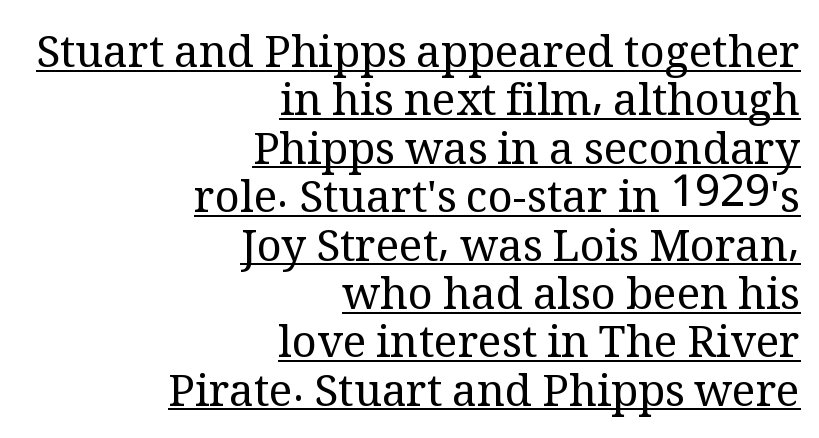
{"serif": "yes", "italic": "no", "bold": "no", "weight": "regular", "width": "normal", "stroke_contrast": "medium", "x_height": "medium", "monospaced": "no", "underline": "yes", "align": "right", "line_spacing": "tight", "line_spacing_ratio": 1.1, "letter_spacing": "normal", "letter_spacing_em": 0.0, "glyph_px": 44}
